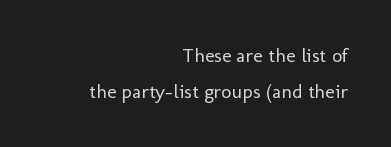
Q: Is the text bold? A: No.
Q: Is the text italic (slanted)? A: No, it is upright.
Q: Is the text underlined? A: No.
Q: How is the paragraph aligned? A: Right-aligned.
Q: Is the spacing between letters normal or unusually wide? A: Normal.
